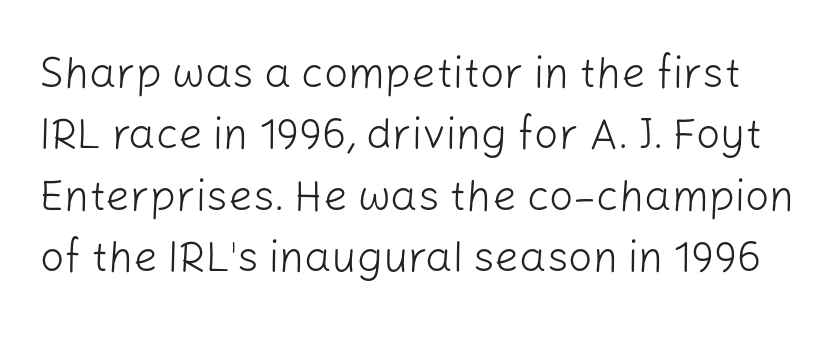
Evenly set lines give the paragraph a standard silhouette. If you drew a line through each stem, it would be perfectly vertical. Tracking value appears to be zero — textbook default spacing. Weight: in the light-to-regular range. The typeface chosen for these lines omits serifs. Plain, unruled lines of type.
